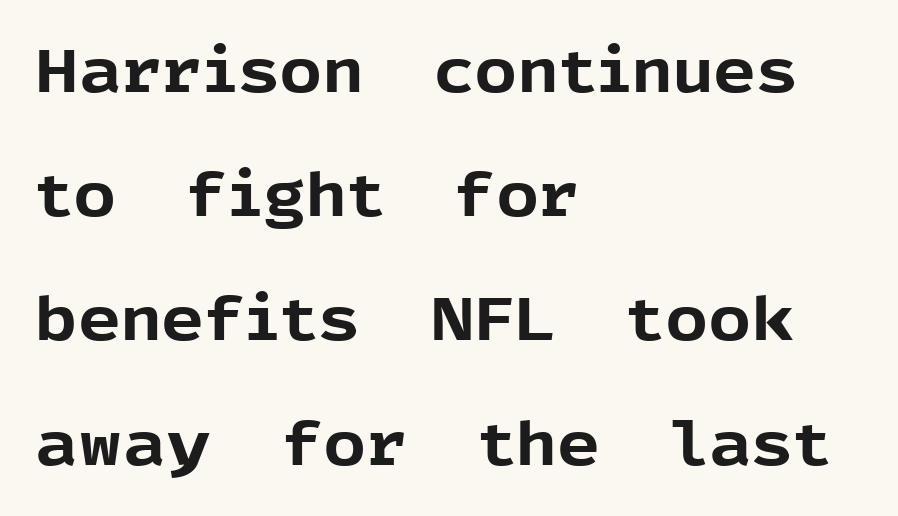
These lines were composed using upright roman letters. Words float on clear page, feet unadorned. The passage shown has conventional tracking throughout. Character widths vary here, with narrow letters taking less room than wide ones.
